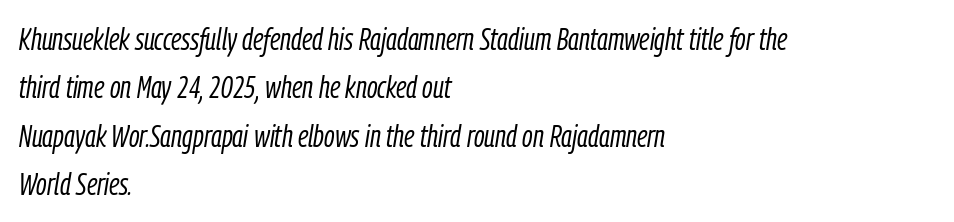
On a weight scale, this lands at 450 or below. Short and long lines alike share a common starting point at left. The face used here has a pronounced slope to its letters. Quick note: interline space is typical.
